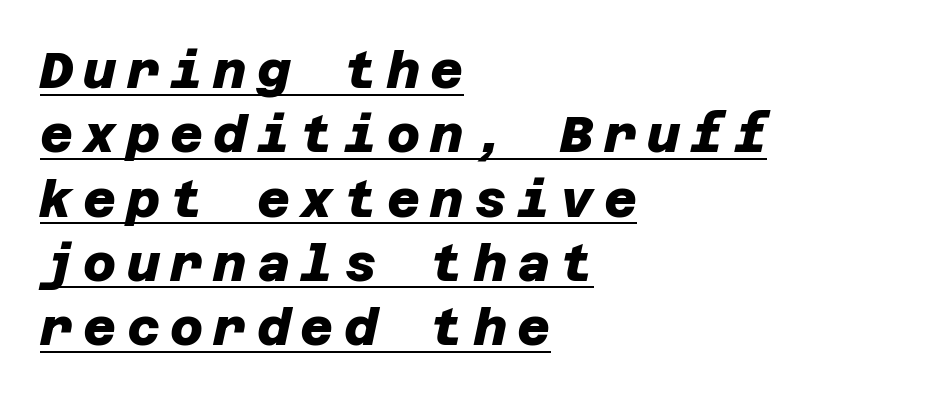
A typesetter would call this leading conventional body-copy spacing. The specimen includes a rule beneath the text block's lines. The letters are spread apart with noticeably loose tracking. Line beginnings align vertically; line endings do not. Check where the strokes stop: nothing finishes them off — pure sans.
